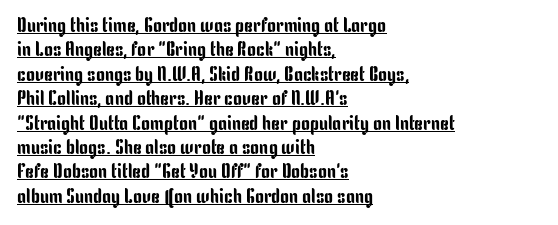
{"italic": "no", "underline": "yes", "align": "left", "line_spacing_ratio": 1.22, "letter_spacing": "normal", "letter_spacing_em": 0.0, "glyph_px": 20}
